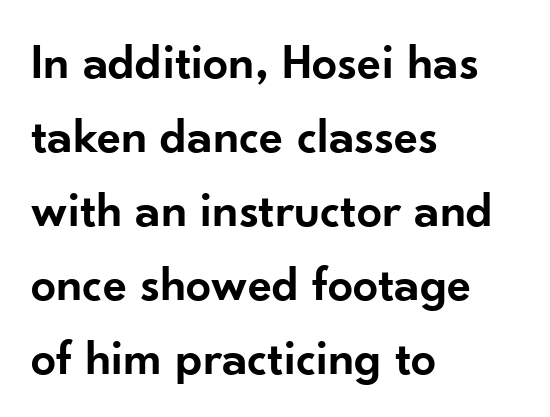
{"serif": "no", "italic": "no", "bold": "semi", "weight": "semibold", "width": "normal", "stroke_contrast": "low", "x_height": "small", "monospaced": "no", "underline": "no", "align": "left", "line_spacing": "normal", "line_spacing_ratio": 1.48, "letter_spacing": "normal", "letter_spacing_em": 0.0, "glyph_px": 50}
